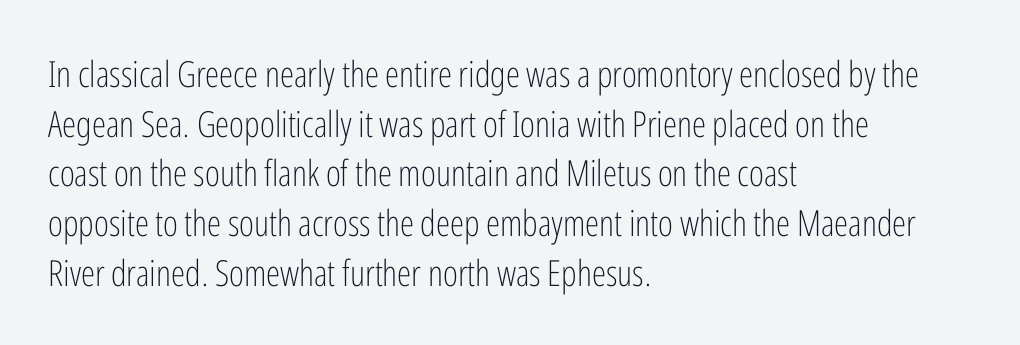
Q: Is the text bold? A: No.
Q: Is the text italic (slanted)? A: No, it is upright.
Q: Is the typeface a serif or a sans-serif typeface? A: Sans-serif.
Q: Is the text underlined? A: No.
Q: How is the paragraph aligned? A: Left-aligned.
Q: Is the spacing between letters normal or unusually wide? A: Normal.
Q: Is the spacing between lines tight, normal or loose? A: Normal.
Q: Width (condensed, normal, or wide)? A: Condensed.
Q: Stroke contrast? A: Low.
Q: x-height? A: Medium.
Q: Monospaced? A: No.
